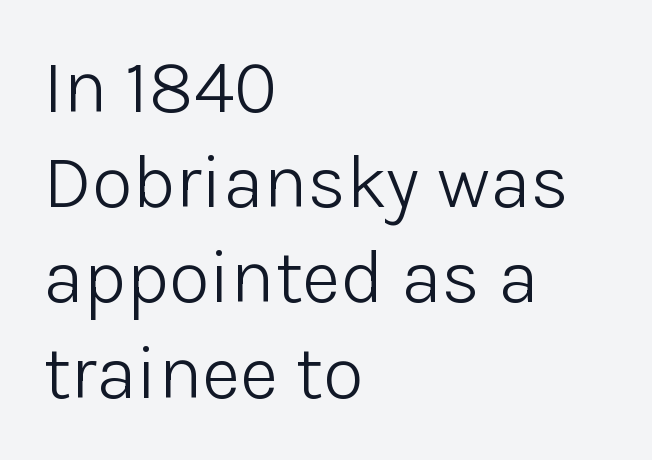
The image shows 75 px light sans-serif type, upright; set left-aligned, normal line spacing (1.27x), normal letter spacing, not underlined; low stroke contrast and a medium x-height.
